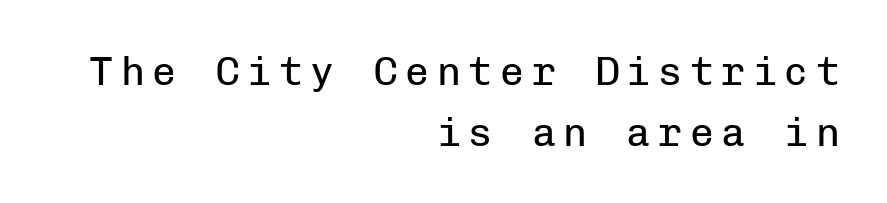
The image shows 40 px regular-weight sans-serif type, upright, monospaced; set right-aligned, normal line spacing (1.52x), not underlined; low stroke contrast and a medium x-height.
